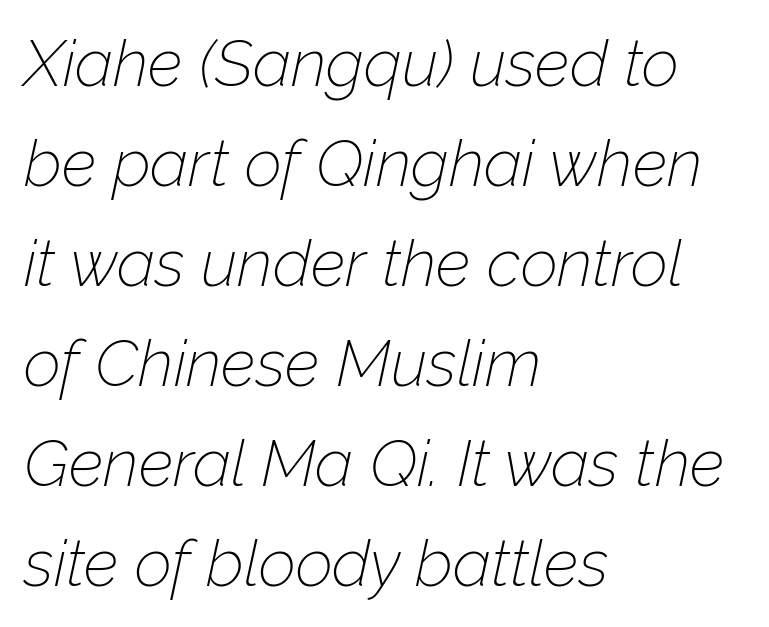
{"italic": "yes", "lean": "right", "slant_degrees": 12, "bold": "no", "weight": "thin", "width": "normal", "stroke_contrast": "low", "x_height": "medium", "monospaced": "no", "underline": "no", "align": "left", "line_spacing": "normal", "line_spacing_ratio": 1.54, "letter_spacing": "normal", "letter_spacing_em": 0.0, "glyph_px": 65}
